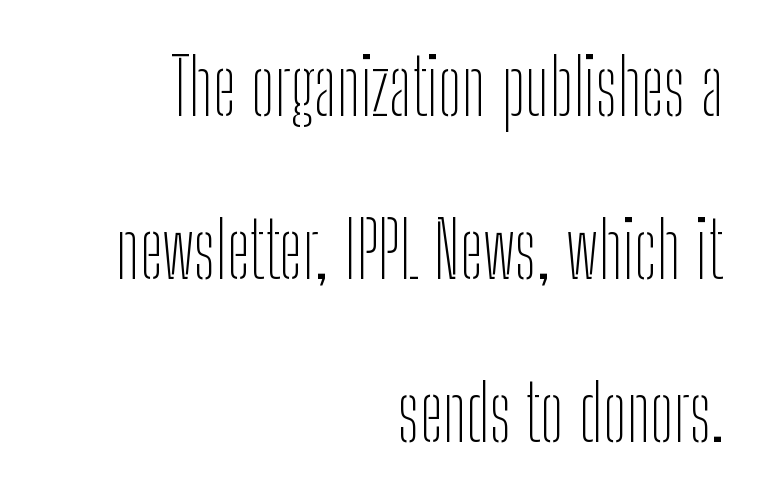
{"serif": "no", "italic": "no", "bold": "no", "weight": "thin", "width": "condensed", "stroke_contrast": "low", "x_height": "medium", "monospaced": "no", "underline": "no", "align": "right", "line_spacing": "loose", "line_spacing_ratio": 2.09, "letter_spacing": "normal", "letter_spacing_em": 0.0, "glyph_px": 78}
